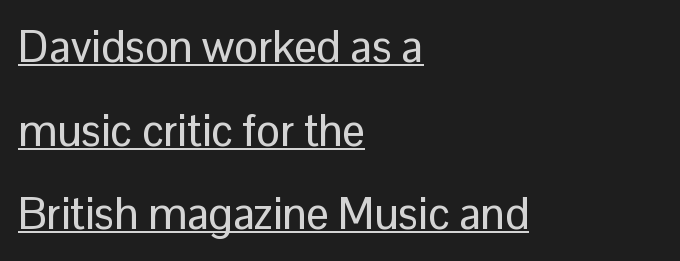
The image shows 44 px sans-serif type, upright; set left-aligned, loose line spacing (1.9x), normal letter spacing, underlined; low stroke contrast and a medium x-height.
